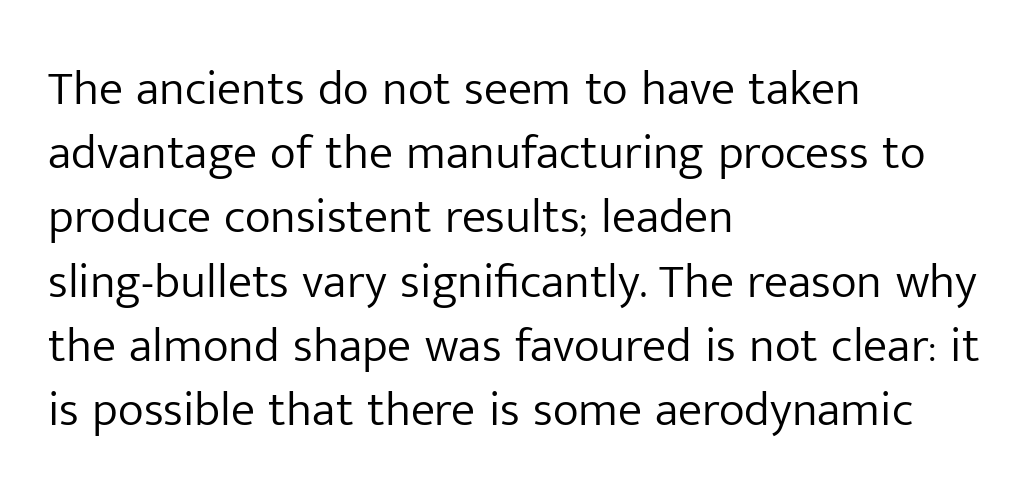
Stroke terminals: plain, sans-serif. Designer's note — italics off, roman on. Heft: none added — not bold. A typesetter would call this proportional, since set widths differ per character. The compositor pushed each line to the left boundary.
